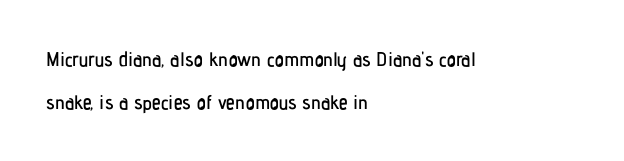
Ascenders rise straight up at ninety degrees. If you drew a ruler down the left edge, every line would touch it. Inter-character spacing is left at the font's built-in metrics. Each new line begins a long way beneath the previous one. Quick note: underline off.
